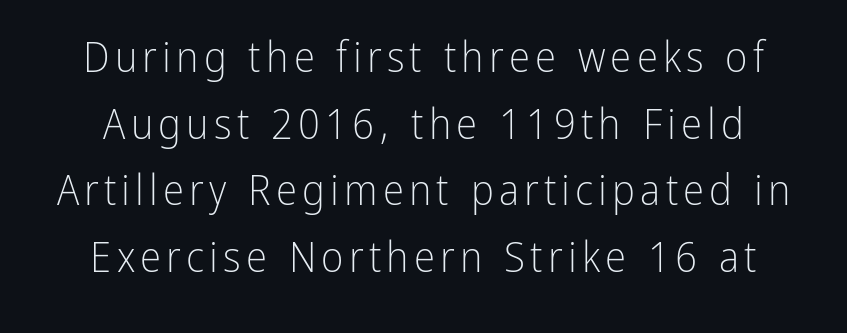
The image shows 43 px light, condensed sans-serif type, upright; set normal line spacing (1.55x), not underlined; low stroke contrast and a medium x-height.
